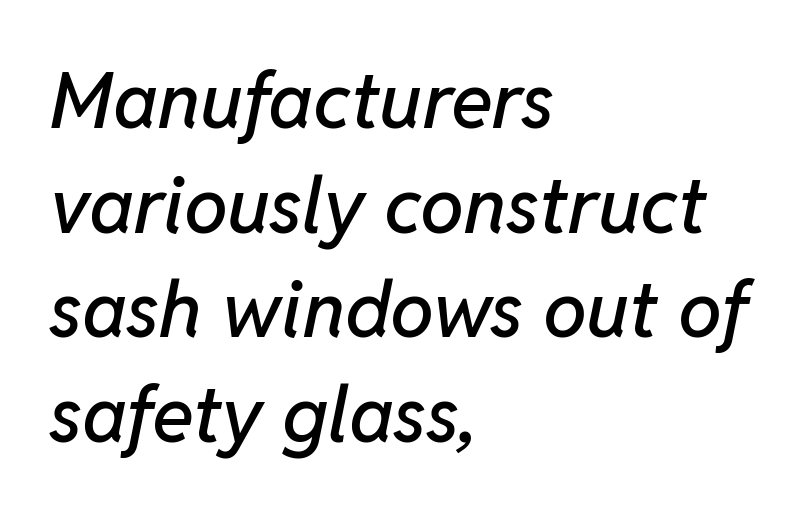
Q: Is the text italic (slanted)? A: Yes, it leans right by about 11 degrees.
Q: Is the text underlined? A: No.
Q: How is the paragraph aligned? A: Left-aligned.
Q: Is the spacing between letters normal or unusually wide? A: Normal.
Q: Is the spacing between lines tight, normal or loose? A: Normal.
Q: Width (condensed, normal, or wide)? A: Normal.
Q: Stroke contrast? A: Low.
Q: x-height? A: Medium.
Q: Monospaced? A: No.
